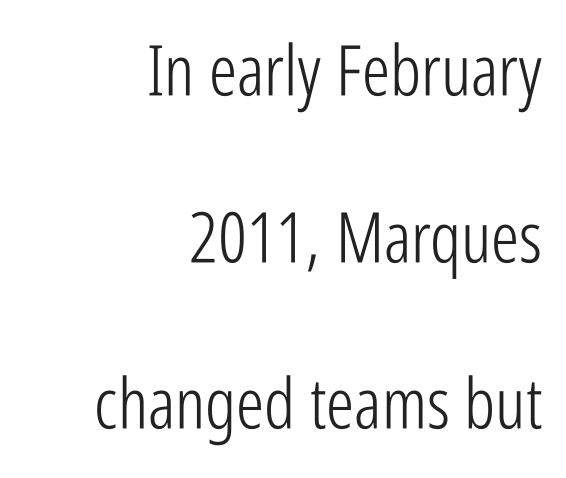
{"serif": "no", "italic": "no", "bold": "no", "weight": "light", "width": "condensed", "stroke_contrast": "low", "x_height": "medium", "monospaced": "no", "underline": "no", "align": "right", "line_spacing": "loose", "line_spacing_ratio": 2.38, "letter_spacing": "normal", "letter_spacing_em": 0.0, "glyph_px": 70}
